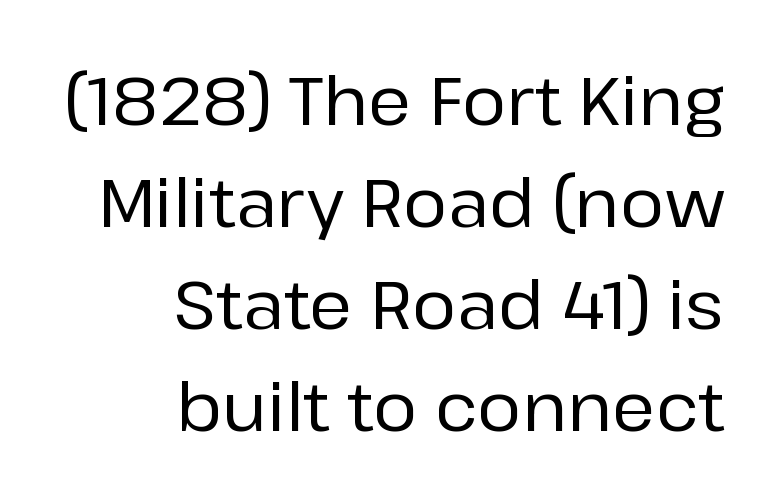
Honestly, the letter spacing is just normal — you wouldn't notice it. Notice how descenders clear the ascenders below comfortably — that's standard leading. The axis of the letterforms is exactly vertical. What kind of face is this? One without serifs — a sans.
